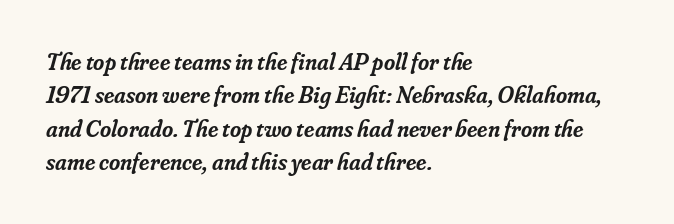
{"italic": "yes", "lean": "right", "slant_degrees": 16, "bold": "semi", "underline": "no", "align": "left", "line_spacing": "normal", "line_spacing_ratio": 1.39, "letter_spacing": "normal", "letter_spacing_em": 0.0, "glyph_px": 24}
